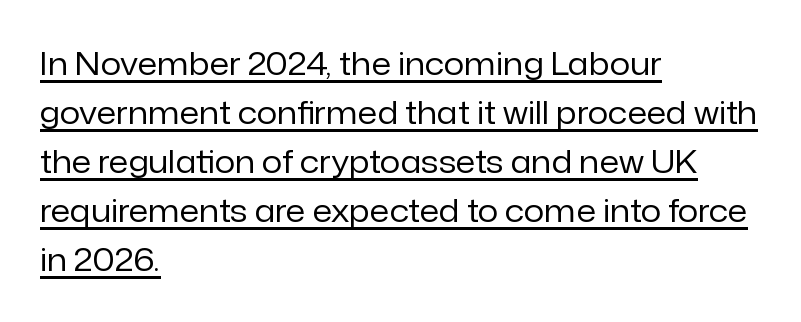
{"serif": "no", "italic": "no", "bold": "no", "weight": "regular", "width": "normal", "stroke_contrast": "low", "x_height": "medium", "monospaced": "no", "underline": "yes", "align": "left", "line_spacing": "normal", "line_spacing_ratio": 1.53, "letter_spacing": "normal", "letter_spacing_em": 0.0, "glyph_px": 32}
